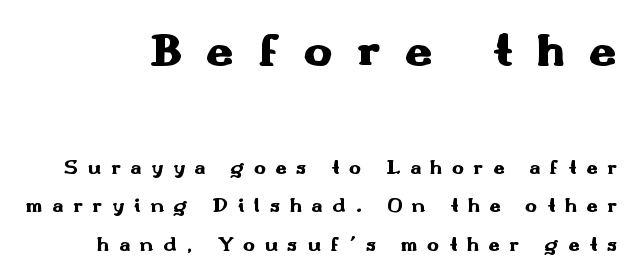
Strong, thick strokes mark this as bold type. Each word looks stretched out because of the extra space between its letters. You could fit nearly another row in the gap between these rows. Descenders hang freely into open space. To sum up the face: it is a sans, with no serifs.
